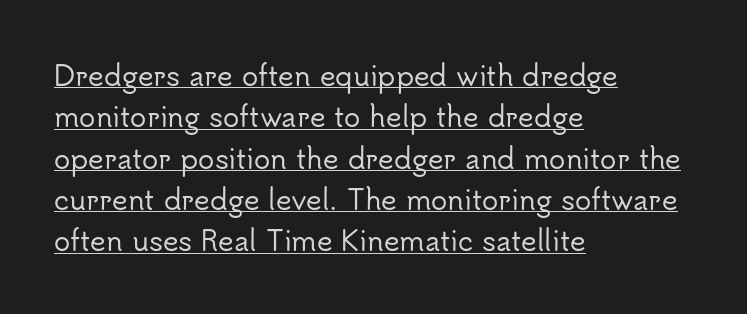
Q: Is the text italic (slanted)? A: No, it is upright.
Q: Is the text underlined? A: Yes.
Q: How is the paragraph aligned? A: Left-aligned.
Q: Is the spacing between letters normal or unusually wide? A: Normal.
Q: Is the spacing between lines tight, normal or loose? A: Normal.
